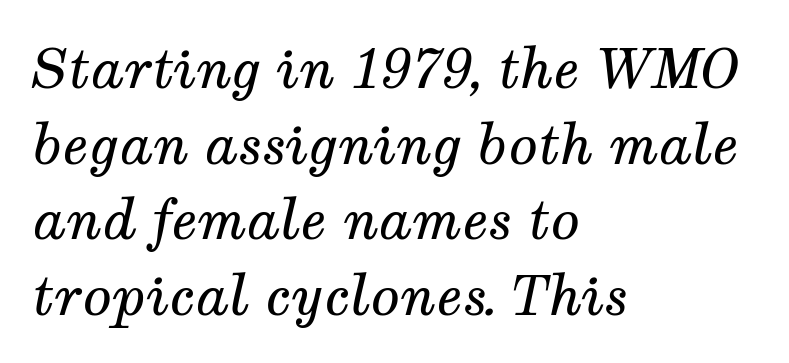
{"serif": "yes", "italic": "yes", "lean": "right", "slant_degrees": 12, "bold": "no", "weight": "regular", "width": "normal", "stroke_contrast": "medium", "x_height": "medium", "monospaced": "no", "underline": "no", "align": "left", "line_spacing": "normal", "line_spacing_ratio": 1.4, "letter_spacing": "normal", "letter_spacing_em": 0.0, "glyph_px": 54}
